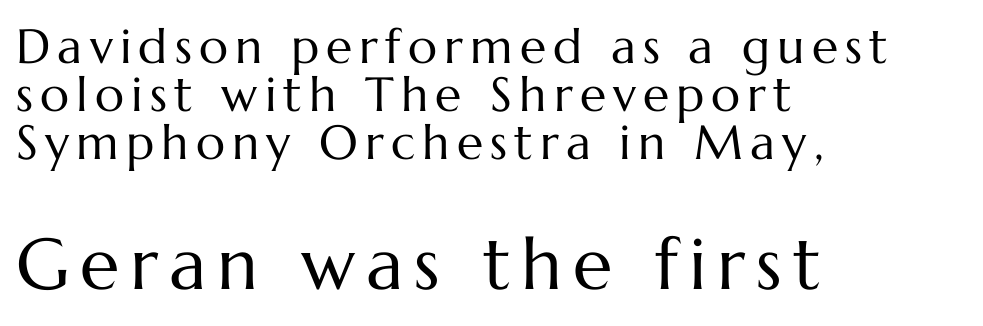
{"italic": "no", "bold": "no", "weight": "regular", "width": "normal", "stroke_contrast": "medium", "x_height": "medium", "monospaced": "no", "underline": "no", "align": "left", "line_spacing": "tight", "line_spacing_ratio": 1.0, "larger_block": "second", "size_ratio": 1.5, "glyph_px": 72}
